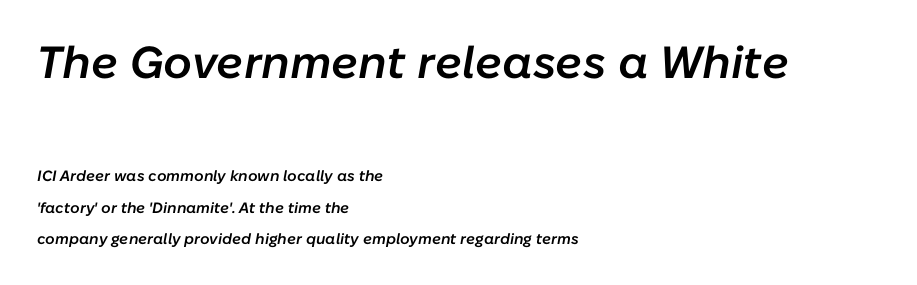
{"italic": "yes", "lean": "right", "slant_degrees": 10, "bold": "semi", "weight": "semibold", "width": "normal", "stroke_contrast": "low", "x_height": "medium", "monospaced": "no", "underline": "no", "align": "left", "line_spacing": "loose", "line_spacing_ratio": 2.1, "letter_spacing": "normal", "letter_spacing_em": 0.0, "larger_block": "first", "size_ratio": 3.0, "glyph_px": 45}
